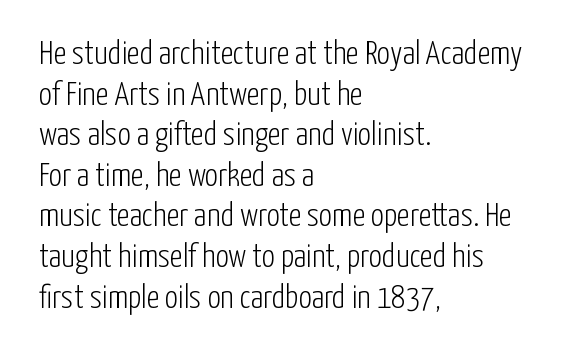
Unmarked baselines from the first word to the last. Every row of glyphs begins at an identical x-position on the left. Honestly, the letter spacing is just normal — you wouldn't notice it. Weight: in the light-to-regular range. Every stem runs plumb, perpendicular to the baseline.
